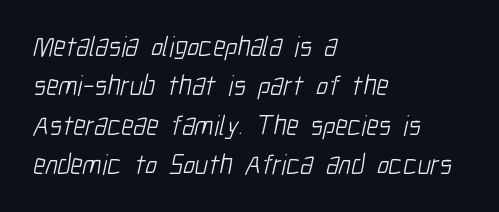
{"serif": "no", "bold": "no", "weight": "light", "width": "condensed", "stroke_contrast": "low", "x_height": "medium", "monospaced": "no", "underline": "no", "align": "left", "line_spacing": "normal", "line_spacing_ratio": 1.41, "letter_spacing": "normal", "letter_spacing_em": 0.0, "glyph_px": 28}
